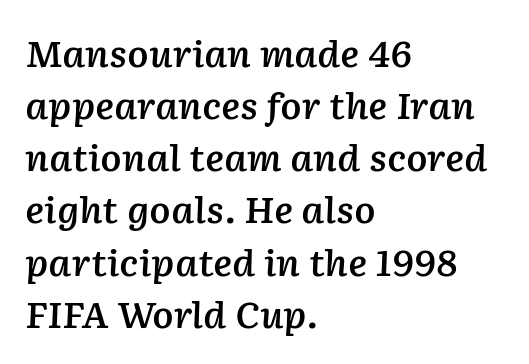
{"italic": "yes", "lean": "right", "slant_degrees": 2, "bold": "semi", "weight": "semibold", "width": "normal", "stroke_contrast": "low", "x_height": "medium", "monospaced": "no", "underline": "no", "align": "left", "line_spacing": "normal", "line_spacing_ratio": 1.49, "letter_spacing": "normal", "letter_spacing_em": 0.0, "glyph_px": 35}
